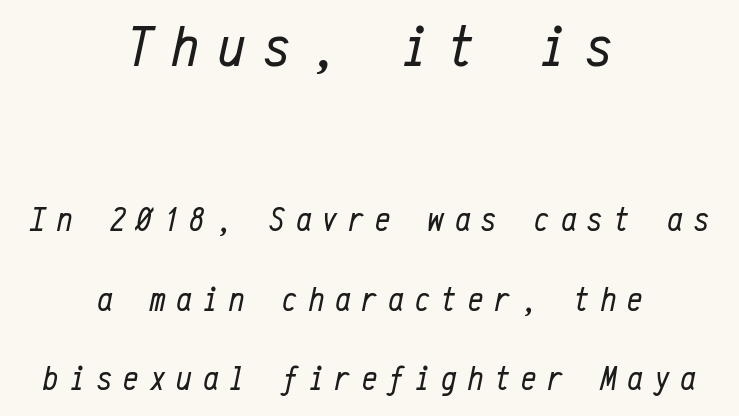
Do the characters align in a grid? Yes, the font is monospaced. Each line is balanced around a shared central axis. The horizontal fit of the characters is loose and conspicuously gappy. Letters have the restrained weight of plain body copy at most. These two chunks differ in scale, with the top chunk taking the larger measure. Emphasis-style slanted type is in use.
